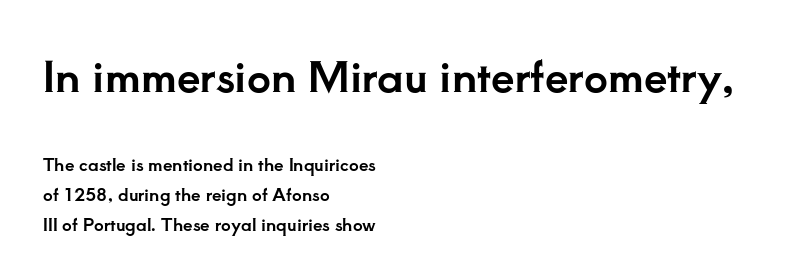
Q: Is the text italic (slanted)? A: No, it is upright.
Q: Is the typeface a serif or a sans-serif typeface? A: Serif.
Q: Is the text underlined? A: No.
Q: How is the paragraph aligned? A: Left-aligned.
Q: Is the spacing between letters normal or unusually wide? A: Normal.
Q: Which block of text is set in a larger size, the first (top) or the second (bottom)? A: The first (top) one.
Q: Width (condensed, normal, or wide)? A: Normal.
Q: Stroke contrast? A: Low.
Q: x-height? A: Small.
Q: Monospaced? A: No.
